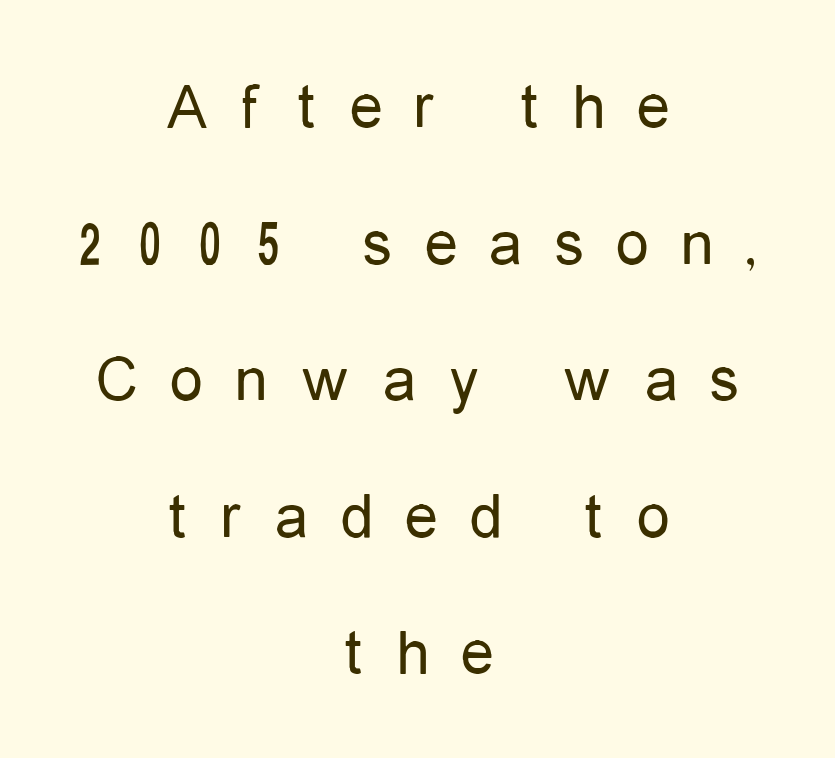
Q: Is the text bold? A: No.
Q: Is the text italic (slanted)? A: No, it is upright.
Q: Is the typeface a serif or a sans-serif typeface? A: Sans-serif.
Q: Is the text underlined? A: No.
Q: How is the paragraph aligned? A: Centered.
Q: Is the spacing between letters normal or unusually wide? A: Unusually wide.
Q: Is the spacing between lines tight, normal or loose? A: Loose.
Q: Width (condensed, normal, or wide)? A: Condensed.
Q: Stroke contrast? A: Low.
Q: x-height? A: Medium.
Q: Monospaced? A: No.
